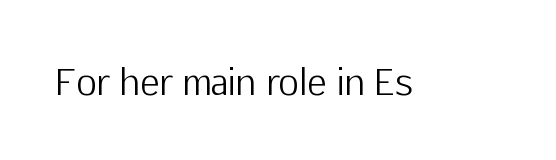
Each letter's strokes conclude bluntly, with no projecting serifs. Does the lettering tilt? It doesn't — this is upright. These lines are rendered in a variable-pitch font. The space directly below the letters is spotless.
